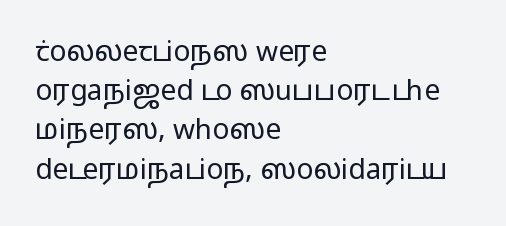
{"serif": "no", "italic": "no", "bold": "no", "weight": "light", "width": "wide", "stroke_contrast": "low", "x_height": "medium", "monospaced": "no", "underline": "no", "align": "left", "line_spacing": "normal", "line_spacing_ratio": 1.4, "letter_spacing": "normal", "letter_spacing_em": 0.0, "glyph_px": 28}
